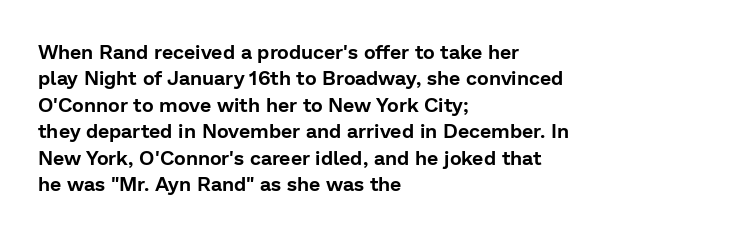
Default kerning and tracking; the words read as compact shapes. Evenly set lines give the paragraph a standard silhouette. In CSS terms this would be text-align: left. A bare baseline throughout the passage. Every character sits straight up, as roman type does.
